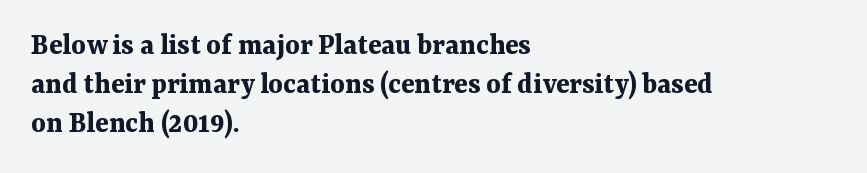
Q: Is the text bold? A: Yes.
Q: Is the text italic (slanted)? A: No, it is upright.
Q: Is the typeface a serif or a sans-serif typeface? A: Serif.
Q: Is the text underlined? A: No.
Q: How is the paragraph aligned? A: Left-aligned.
Q: Is the spacing between letters normal or unusually wide? A: Normal.
Q: Is the spacing between lines tight, normal or loose? A: Normal.
Q: Width (condensed, normal, or wide)? A: Normal.
Q: Stroke contrast? A: Medium.
Q: x-height? A: Medium.
Q: Monospaced? A: No.
